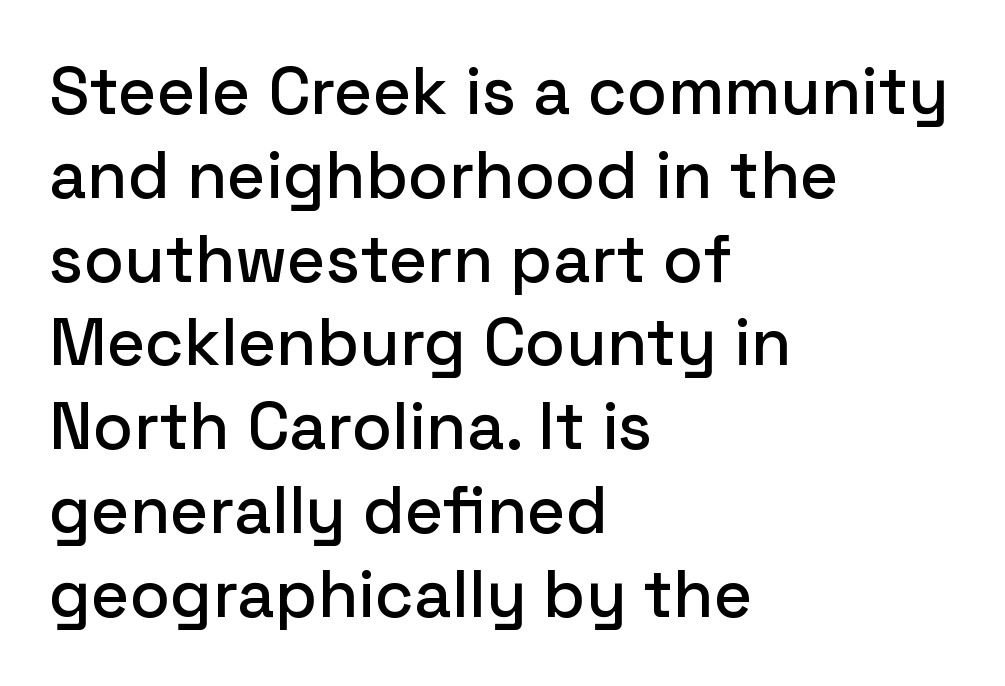
Q: Is the text italic (slanted)? A: No, it is upright.
Q: Is the typeface a serif or a sans-serif typeface? A: Sans-serif.
Q: Is the text underlined? A: No.
Q: How is the paragraph aligned? A: Left-aligned.
Q: Is the spacing between letters normal or unusually wide? A: Normal.
Q: Is the spacing between lines tight, normal or loose? A: Normal.
Q: Width (condensed, normal, or wide)? A: Normal.
Q: Stroke contrast? A: Low.
Q: x-height? A: Medium.
Q: Monospaced? A: No.
